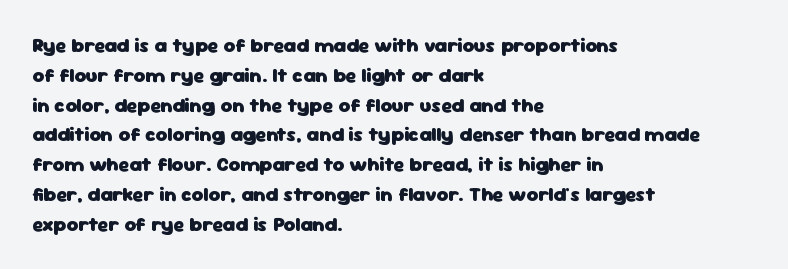
The image shows 20 px bold type, upright; set left-aligned, normal line spacing (1.49x), normal letter spacing, not underlined.
